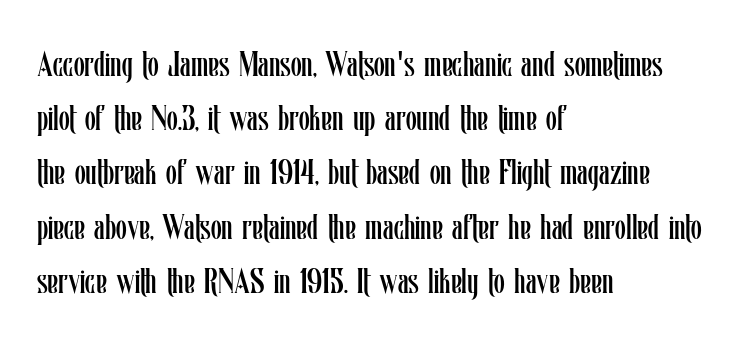
The image shows 35 px regular-weight, condensed type, upright; set left-aligned, normal line spacing (1.55x), normal letter spacing, not underlined; low stroke contrast and a medium x-height.
